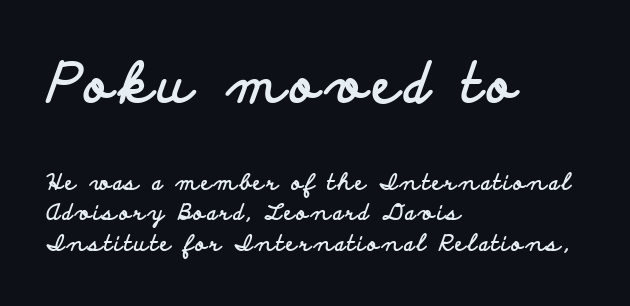
The image shows 55 px bold, wide sans-serif type; set left-aligned, normal line spacing (1.38x), not underlined; the first (top) block is 2.5x larger; low stroke contrast and a small x-height.
